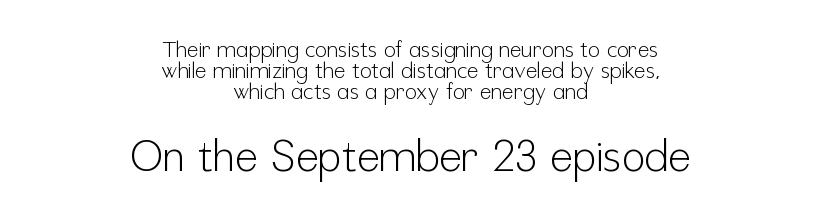
Q: Is the text bold? A: No.
Q: Is the text italic (slanted)? A: No, it is upright.
Q: Is the typeface a serif or a sans-serif typeface? A: Sans-serif.
Q: Is the text underlined? A: No.
Q: How is the paragraph aligned? A: Centered.
Q: Is the spacing between letters normal or unusually wide? A: Normal.
Q: Is the spacing between lines tight, normal or loose? A: Tight.
Q: Which block of text is set in a larger size, the first (top) or the second (bottom)? A: The second (bottom) one.
Q: Width (condensed, normal, or wide)? A: Condensed.
Q: Stroke contrast? A: Low.
Q: x-height? A: Medium.
Q: Monospaced? A: No.
